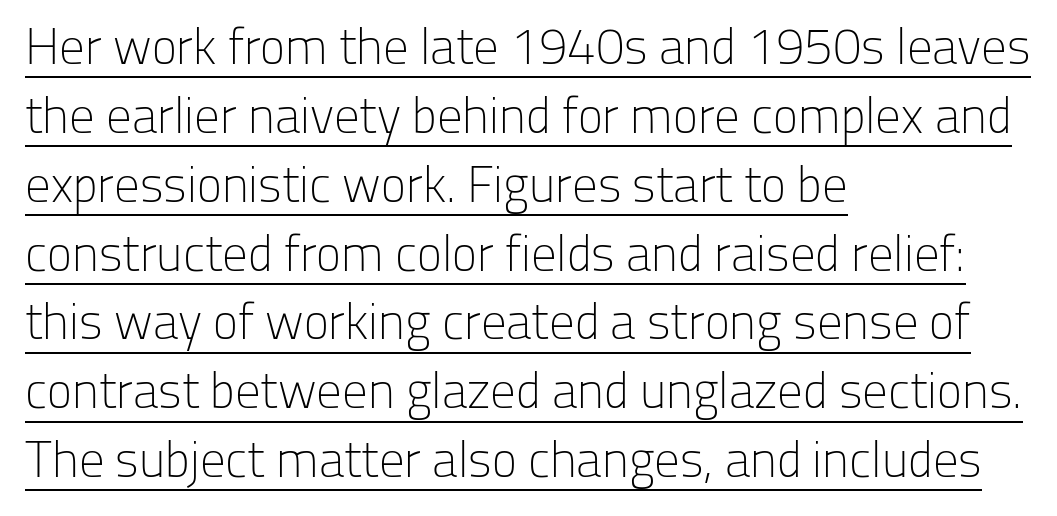
{"serif": "no", "italic": "no", "bold": "no", "weight": "light", "width": "normal", "stroke_contrast": "low", "x_height": "medium", "monospaced": "no", "underline": "yes", "align": "left", "line_spacing": "normal", "line_spacing_ratio": 1.35, "letter_spacing": "normal", "letter_spacing_em": 0.0, "glyph_px": 51}
